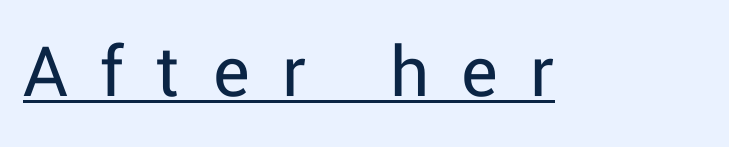
Q: Is the text bold? A: No.
Q: Is the text italic (slanted)? A: No, it is upright.
Q: Is the typeface a serif or a sans-serif typeface? A: Sans-serif.
Q: Is the text underlined? A: Yes.
Q: Is the spacing between letters normal or unusually wide? A: Unusually wide.
Q: Width (condensed, normal, or wide)? A: Normal.
Q: Stroke contrast? A: Low.
Q: x-height? A: Medium.
Q: Monospaced? A: No.
